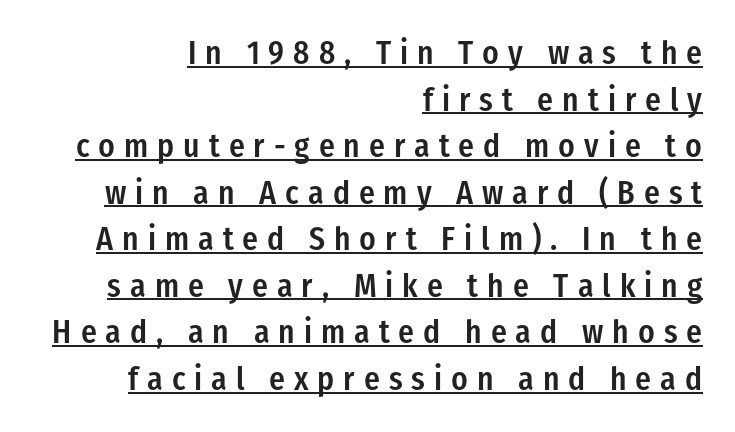
The image shows 33 px semibold, condensed sans-serif type, upright; set right-aligned, normal line spacing (1.41x), unusually wide letter spacing (+0.27 em), underlined; low stroke contrast and a medium x-height.
